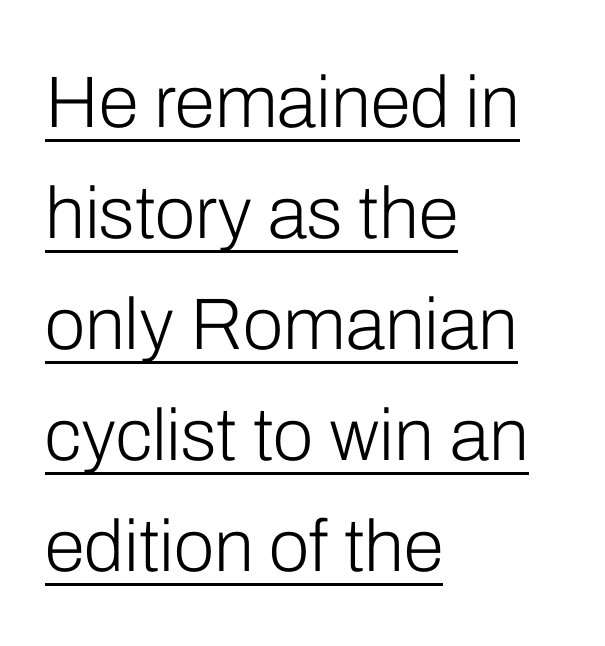
The image shows 73 px light sans-serif type, upright; set left-aligned, normal line spacing (1.52x), normal letter spacing, underlined; low stroke contrast and a medium x-height.
